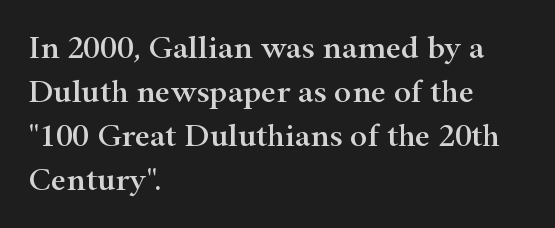
These lines were composed using upright roman letters. In terms of letterspacing, this is plain default setting. A clean baseline with only descenders dipping below it. Each new line begins a customary step beneath the previous one. Each letter's strokes conclude with small projecting serifs. Do the characters align in a grid? No, the font is proportional.
